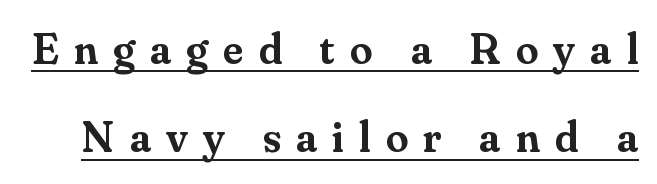
Q: Is the text bold? A: Semi-bold.
Q: Is the text italic (slanted)? A: No, it is upright.
Q: Is the typeface a serif or a sans-serif typeface? A: Serif.
Q: Is the text underlined? A: Yes.
Q: Is the spacing between letters normal or unusually wide? A: Unusually wide.
Q: Is the spacing between lines tight, normal or loose? A: Loose.
Q: Width (condensed, normal, or wide)? A: Normal.
Q: Stroke contrast? A: Medium.
Q: x-height? A: Small.
Q: Monospaced? A: No.
